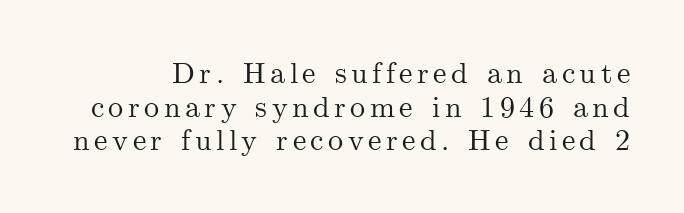
{"serif": "yes", "italic": "no", "width": "normal", "stroke_contrast": "medium", "x_height": "small", "monospaced": "no", "underline": "no", "line_spacing": "tight", "line_spacing_ratio": 1.12, "glyph_px": 30}
